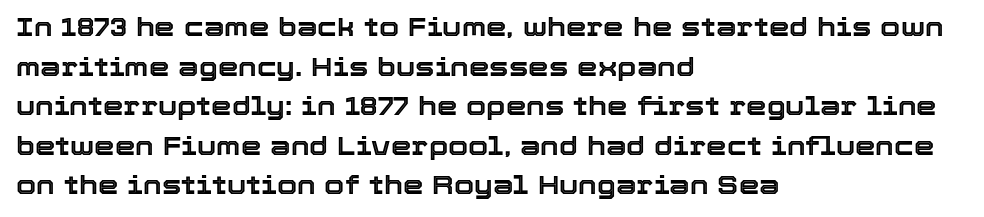
The image shows 26 px text type, upright; set left-aligned, normal line spacing (1.52x), normal letter spacing, not underlined.
